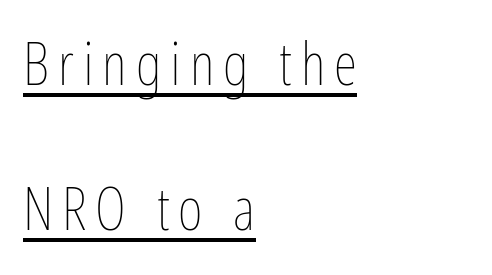
The image shows 60 px thin, condensed type, upright; set left-aligned, loose line spacing (2.42x), underlined; low stroke contrast and a medium x-height.
